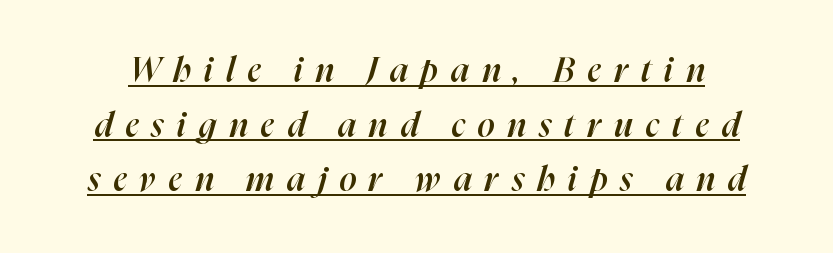
{"italic": "yes", "lean": "right", "slant_degrees": 16, "bold": "semi", "weight": "semibold", "width": "normal", "stroke_contrast": "high", "x_height": "medium", "monospaced": "no", "underline": "yes", "line_spacing": "normal", "line_spacing_ratio": 1.61, "letter_spacing": "wide", "letter_spacing_em": 0.38, "glyph_px": 34}
